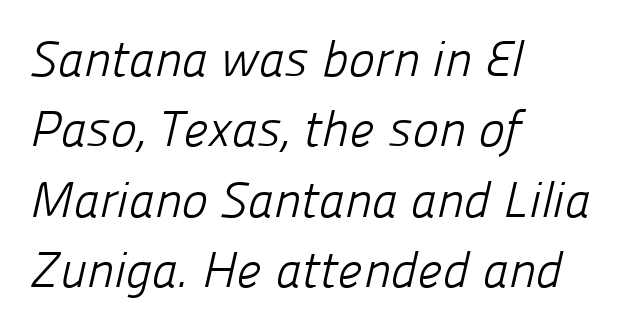
These lines are rendered in a variable-pitch font. The letterforms sit at book weight or below. Descenders are the only things crossing below the line. The passage shown is typeset with a sans-serif family.
